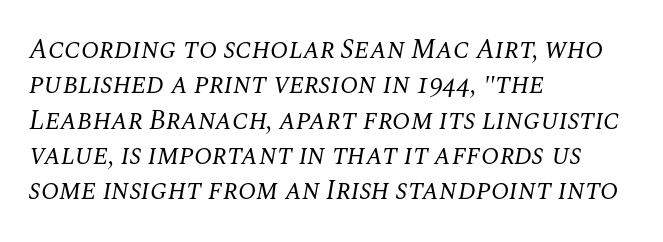
The image shows 27 px text type, italic (leaning right); set left-aligned, normal line spacing (1.31x), normal letter spacing, not underlined.
